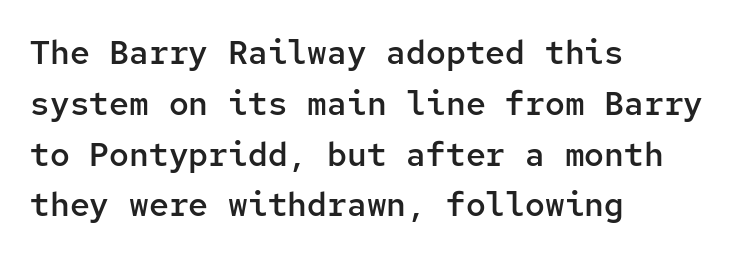
The image shows 33 px semibold sans-serif type, upright, monospaced; set left-aligned, normal line spacing (1.54x), normal letter spacing, not underlined; low stroke contrast and a medium x-height.
